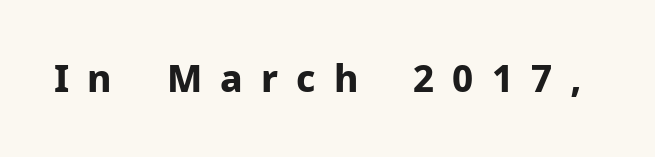
Q: Is the text bold? A: Yes.
Q: Is the text italic (slanted)? A: No, it is upright.
Q: Is the typeface a serif or a sans-serif typeface? A: Sans-serif.
Q: Is the text underlined? A: No.
Q: Is the spacing between letters normal or unusually wide? A: Unusually wide.
Q: Width (condensed, normal, or wide)? A: Normal.
Q: Stroke contrast? A: Low.
Q: x-height? A: Medium.
Q: Monospaced? A: No.
